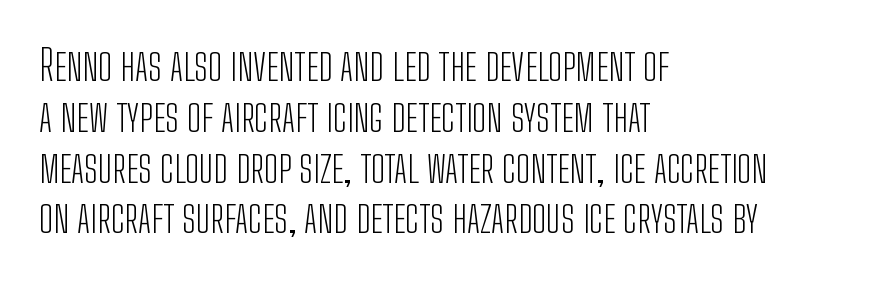
The image shows 42 px light, condensed sans-serif type, upright; set left-aligned, line spacing 1.21x, normal letter spacing, not underlined; low stroke contrast and a medium x-height.
